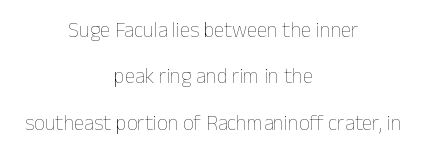
Q: Is the text bold? A: No.
Q: Is the text italic (slanted)? A: No, it is upright.
Q: Is the text underlined? A: No.
Q: How is the paragraph aligned? A: Centered.
Q: Is the spacing between letters normal or unusually wide? A: Normal.
Q: Is the spacing between lines tight, normal or loose? A: Loose.
